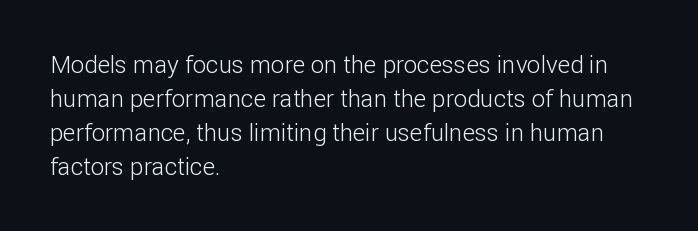
{"italic": "no", "bold": "no", "underline": "no", "align": "left", "line_spacing": "normal", "line_spacing_ratio": 1.41, "letter_spacing": "normal", "letter_spacing_em": 0.0, "glyph_px": 24}
